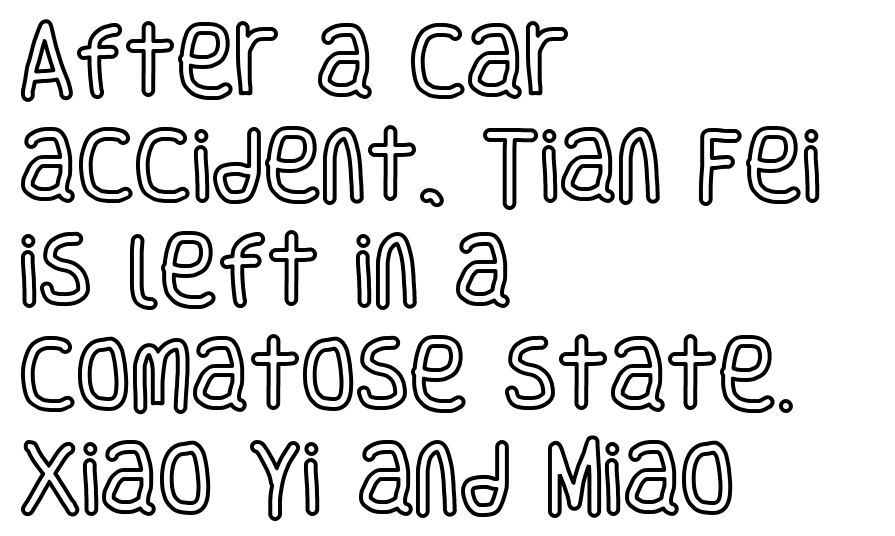
The image shows 79 px condensed type, upright; set left-aligned, normal line spacing (1.32x), normal letter spacing, not underlined; a large x-height.
